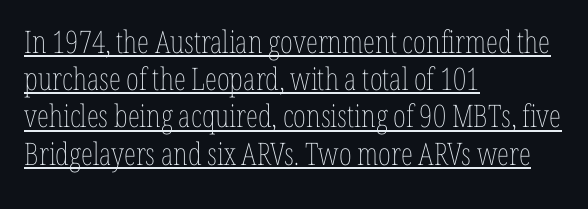
The image shows 31 px thin, condensed type, upright; set left-aligned, line spacing 1.2x, normal letter spacing, underlined; low stroke contrast and a medium x-height.
